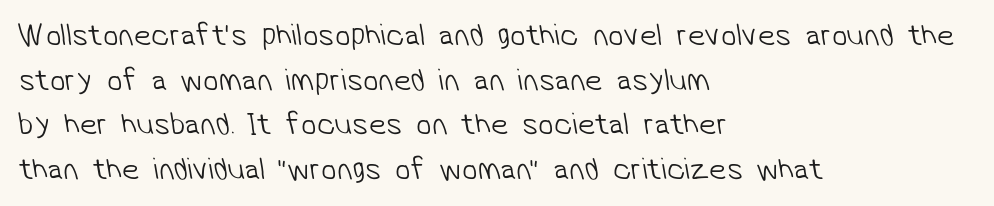
Q: Is the text bold? A: No.
Q: Is the typeface a serif or a sans-serif typeface? A: Sans-serif.
Q: Is the text underlined? A: No.
Q: How is the paragraph aligned? A: Left-aligned.
Q: Is the spacing between letters normal or unusually wide? A: Normal.
Q: Is the spacing between lines tight, normal or loose? A: Normal.
Q: Width (condensed, normal, or wide)? A: Normal.
Q: Stroke contrast? A: Low.
Q: x-height? A: Medium.
Q: Monospaced? A: No.
